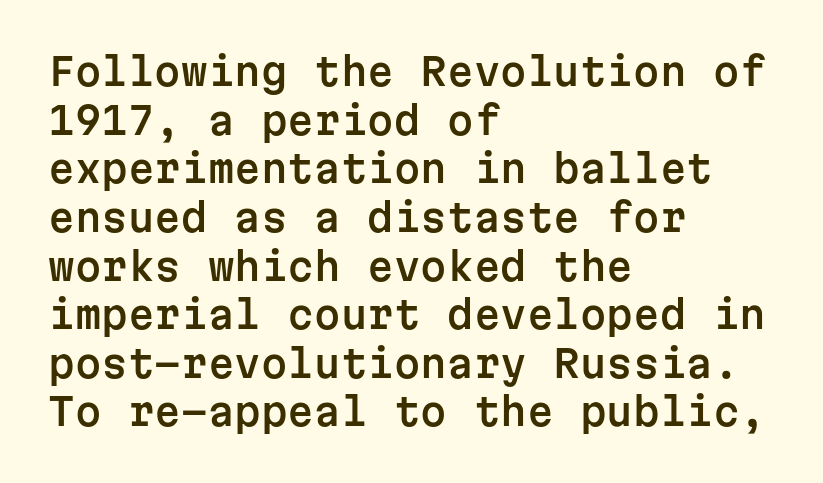
The image shows 38 px sans-serif type, upright, monospaced; set left-aligned, normal line spacing (1.28x), normal letter spacing, not underlined; low stroke contrast and a medium x-height.
